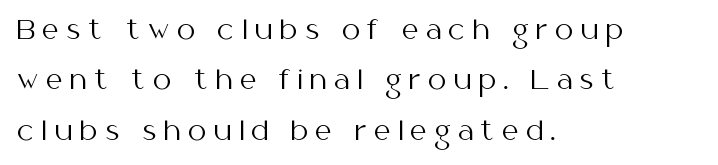
Q: Is the text bold? A: No.
Q: Is the text italic (slanted)? A: No, it is upright.
Q: Is the text underlined? A: No.
Q: How is the paragraph aligned? A: Left-aligned.
Q: Is the spacing between letters normal or unusually wide? A: Unusually wide.
Q: Is the spacing between lines tight, normal or loose? A: Loose.
